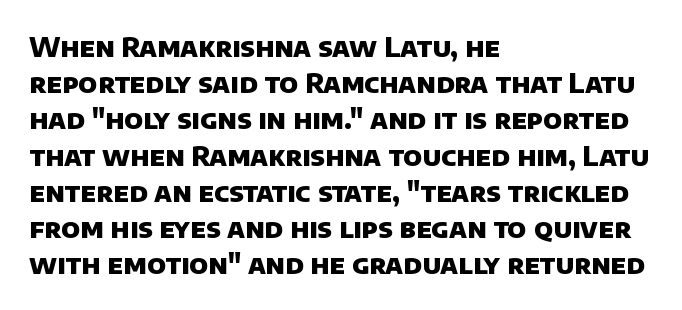
{"bold": "yes", "underline": "no", "align": "left", "line_spacing": "normal", "line_spacing_ratio": 1.34, "letter_spacing": "normal", "letter_spacing_em": 0.0, "glyph_px": 27}
